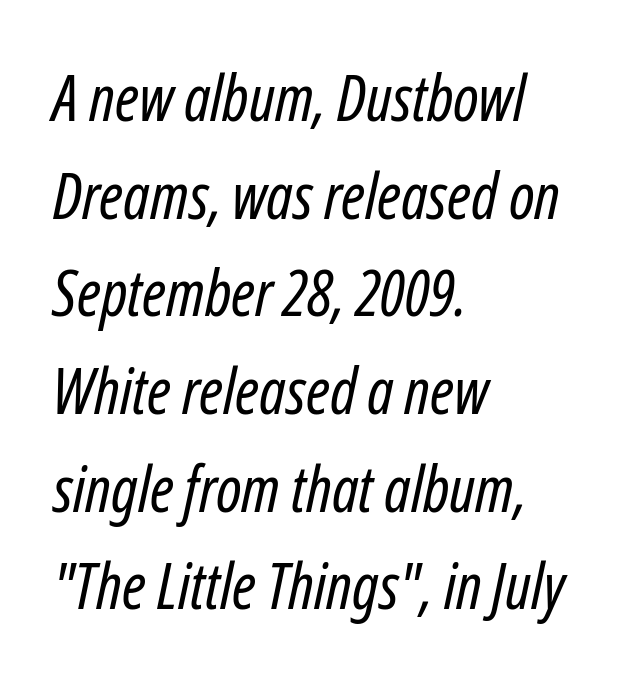
{"italic": "yes", "lean": "right", "slant_degrees": 12, "bold": "no", "weight": "regular", "width": "condensed", "stroke_contrast": "low", "x_height": "medium", "monospaced": "no", "underline": "no", "align": "left", "line_spacing": "normal", "line_spacing_ratio": 1.55, "letter_spacing": "normal", "letter_spacing_em": 0.0, "glyph_px": 63}
